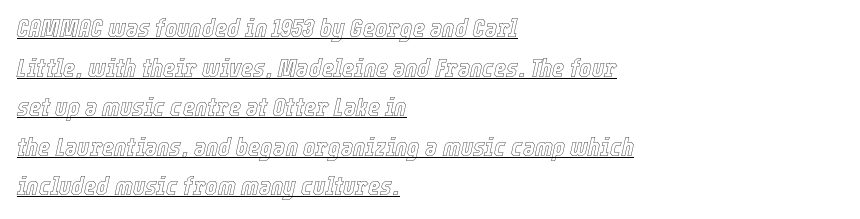
{"italic": "yes", "lean": "right", "slant_degrees": 12, "underline": "yes", "align": "left", "line_spacing": "normal", "line_spacing_ratio": 1.52, "letter_spacing": "normal", "letter_spacing_em": 0.0, "glyph_px": 26}
